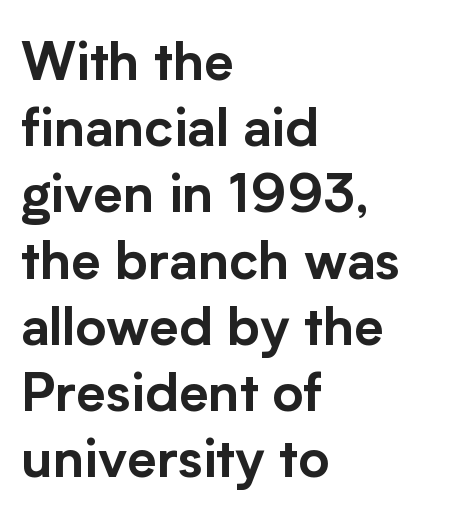
{"serif": "no", "italic": "no", "width": "normal", "stroke_contrast": "low", "x_height": "medium", "monospaced": "no", "underline": "no", "align": "left", "line_spacing": "normal", "line_spacing_ratio": 1.25, "letter_spacing": "normal", "letter_spacing_em": 0.0, "glyph_px": 53}
